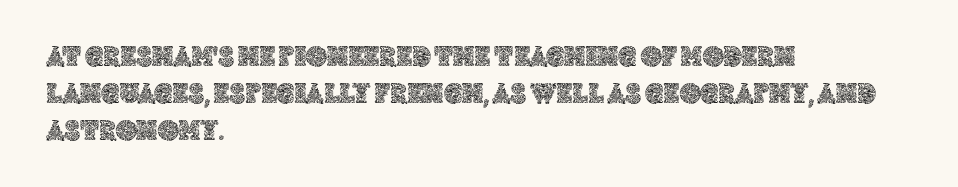
{"italic": "no", "width": "normal", "x_height": "large", "monospaced": "no", "underline": "no", "align": "left", "line_spacing": "normal", "line_spacing_ratio": 1.27, "letter_spacing": "normal", "letter_spacing_em": 0.0, "glyph_px": 29}
